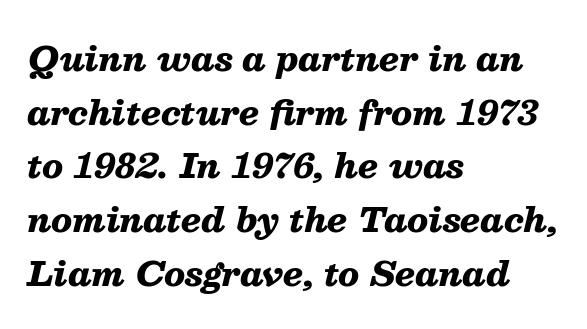
{"italic": "yes", "lean": "right", "slant_degrees": 13, "bold": "yes", "weight": "heavy", "width": "normal", "stroke_contrast": "medium", "x_height": "medium", "monospaced": "no", "underline": "no", "align": "left", "line_spacing": "normal", "line_spacing_ratio": 1.58, "letter_spacing": "normal", "letter_spacing_em": 0.0, "glyph_px": 34}
